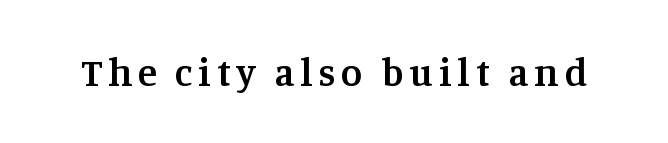
The strokes are fattened partway — semibold, not bold. Ordinary non-slanted type is in use. Old-style or modern, the face here clearly has serifs. Check the space under the baseline: it is left empty.
